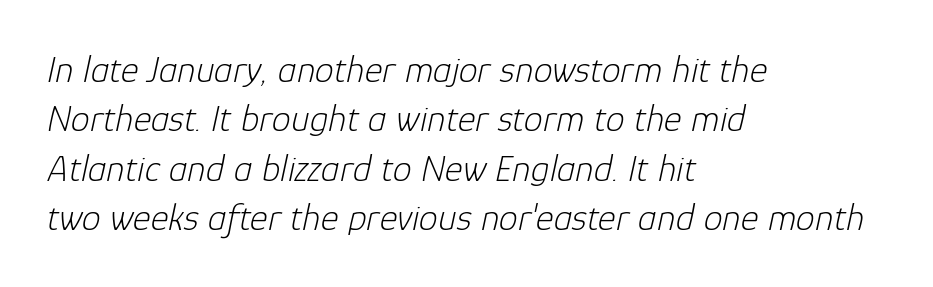
Ink coverage per letter is moderate at most. These lines are rendered in a variable-pitch font. Characters are canted at an angle relative to the baseline's perpendicular. Each new line begins a customary step beneath the previous one. Compared with typical body copy, the letter spacing here is the same.
